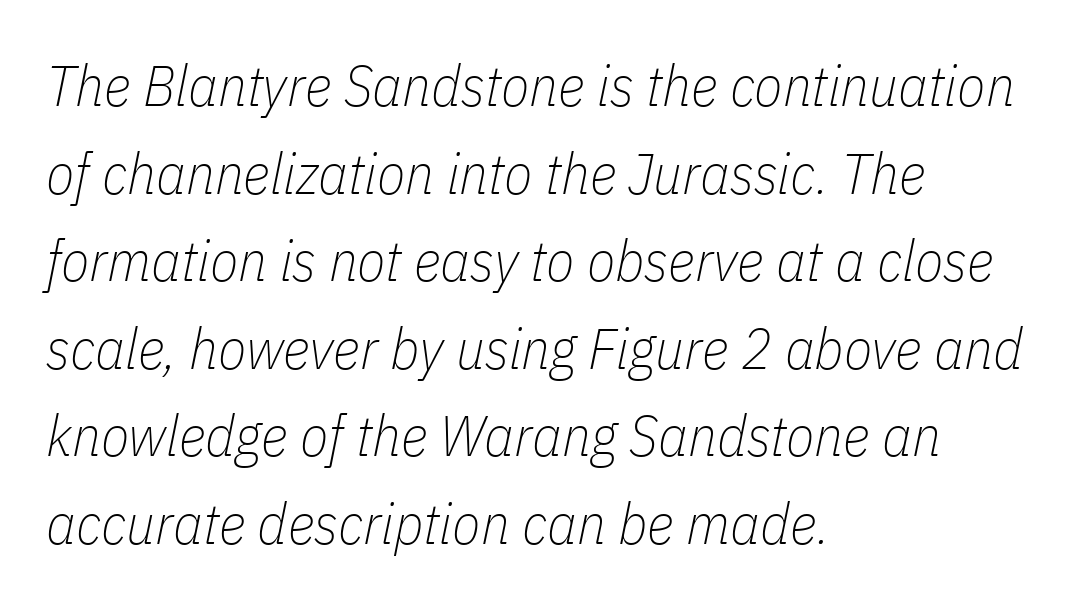
{"italic": "yes", "lean": "right", "slant_degrees": 11, "bold": "no", "weight": "thin", "width": "condensed", "stroke_contrast": "low", "x_height": "medium", "monospaced": "no", "underline": "no", "align": "left", "line_spacing": "normal", "line_spacing_ratio": 1.51, "letter_spacing": "normal", "letter_spacing_em": 0.0, "glyph_px": 58}
